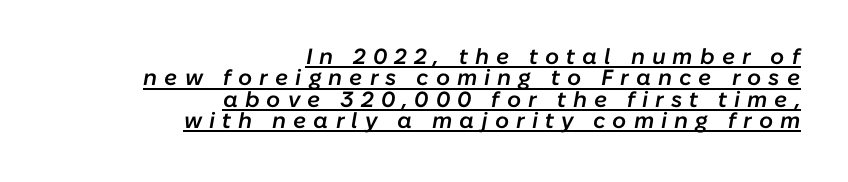
{"italic": "yes", "lean": "right", "slant_degrees": 10, "bold": "semi", "underline": "yes", "align": "right", "line_spacing": "tight", "line_spacing_ratio": 0.97, "letter_spacing": "wide", "letter_spacing_em": 0.32, "glyph_px": 22}
